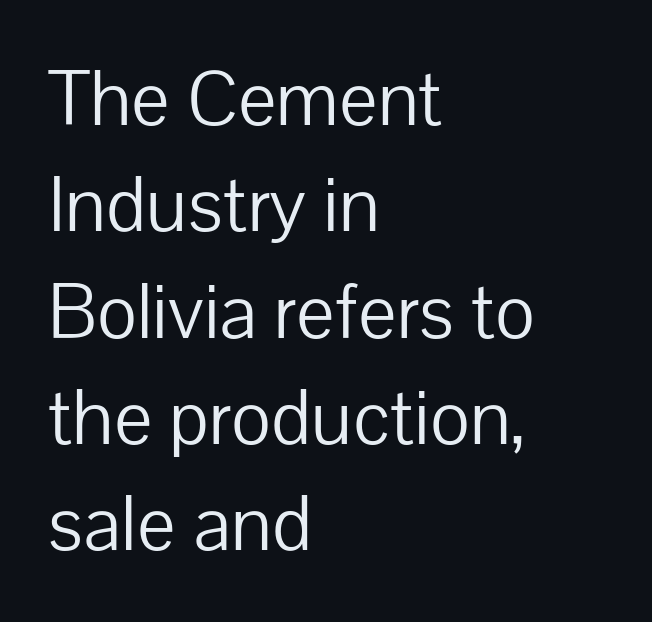
{"serif": "no", "italic": "no", "bold": "no", "weight": "light", "width": "normal", "stroke_contrast": "low", "x_height": "medium", "monospaced": "no", "underline": "no", "align": "left", "line_spacing": "normal", "line_spacing_ratio": 1.38, "letter_spacing": "normal", "letter_spacing_em": 0.0, "glyph_px": 77}
